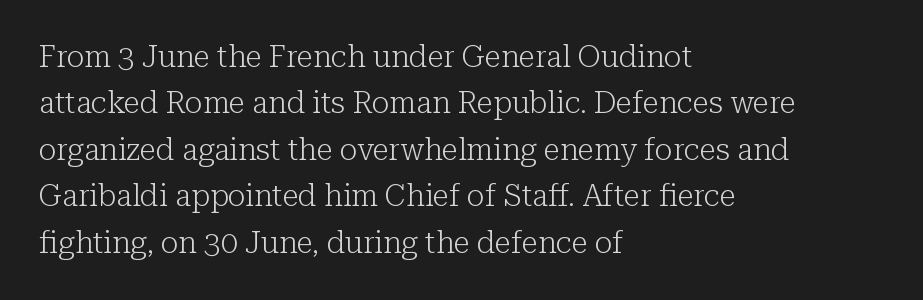
{"serif": "yes", "italic": "no", "bold": "no", "weight": "light", "width": "normal", "stroke_contrast": "low", "x_height": "medium", "monospaced": "no", "underline": "no", "align": "left", "line_spacing": "normal", "line_spacing_ratio": 1.55, "letter_spacing": "normal", "letter_spacing_em": 0.0, "glyph_px": 30}
